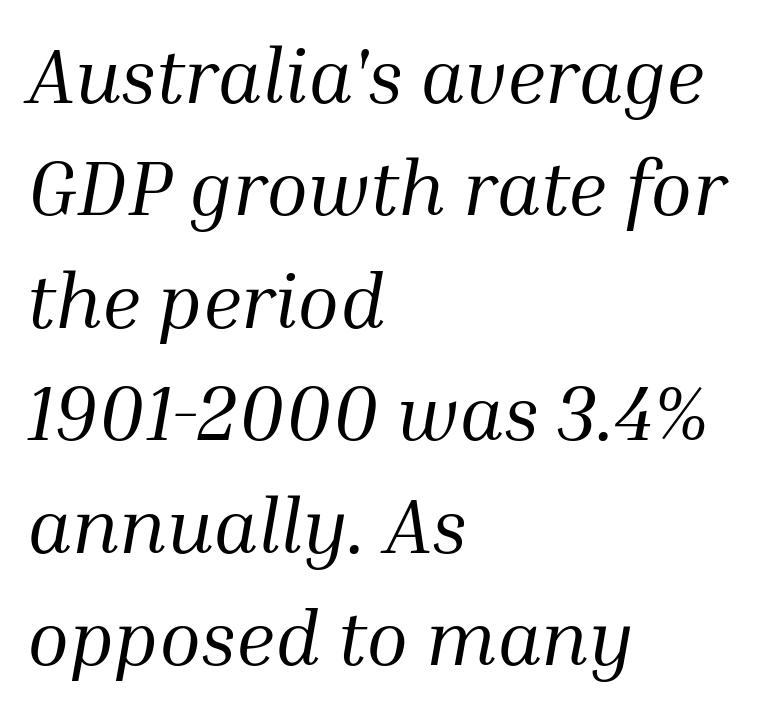
{"serif": "yes", "italic": "yes", "lean": "right", "slant_degrees": 10, "bold": "no", "weight": "regular", "width": "normal", "stroke_contrast": "medium", "x_height": "medium", "monospaced": "no", "underline": "no", "align": "left", "line_spacing": "normal", "line_spacing_ratio": 1.46, "letter_spacing": "normal", "letter_spacing_em": 0.0, "glyph_px": 77}
